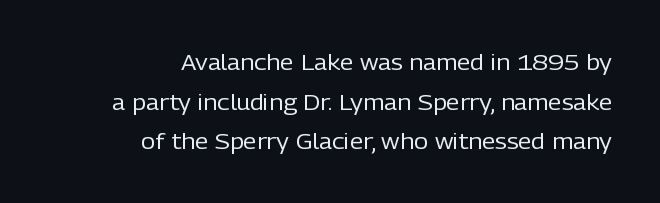
{"italic": "no", "bold": "no", "underline": "no", "align": "right", "line_spacing_ratio": 1.8, "letter_spacing": "normal", "letter_spacing_em": 0.0, "glyph_px": 22}
